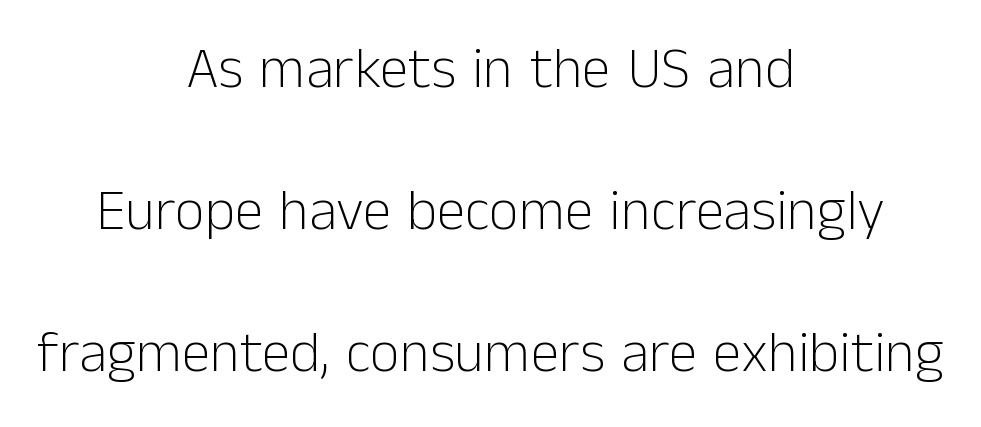
{"serif": "no", "italic": "no", "bold": "no", "weight": "light", "width": "normal", "stroke_contrast": "low", "x_height": "medium", "monospaced": "no", "underline": "no", "align": "center", "line_spacing": "loose", "line_spacing_ratio": 2.45, "letter_spacing": "normal", "letter_spacing_em": 0.0, "glyph_px": 58}
